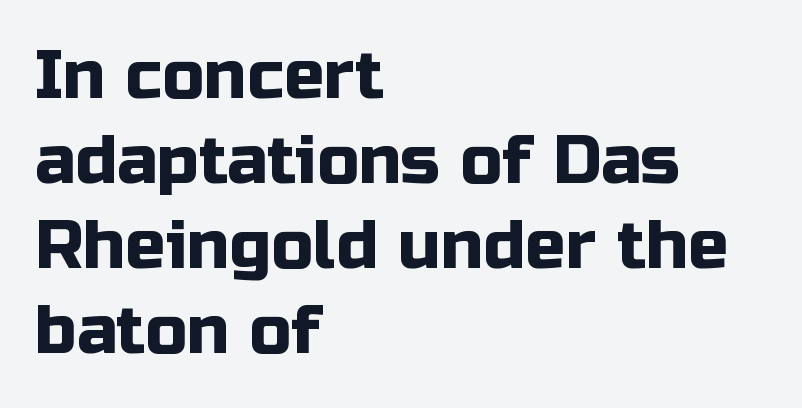
Decoration check: the copy has no underline. The letters stand upright; this is a roman face. The passage is arranged the way most books set body copy — flush left. Characters follow at the spacing the type designer built in.
